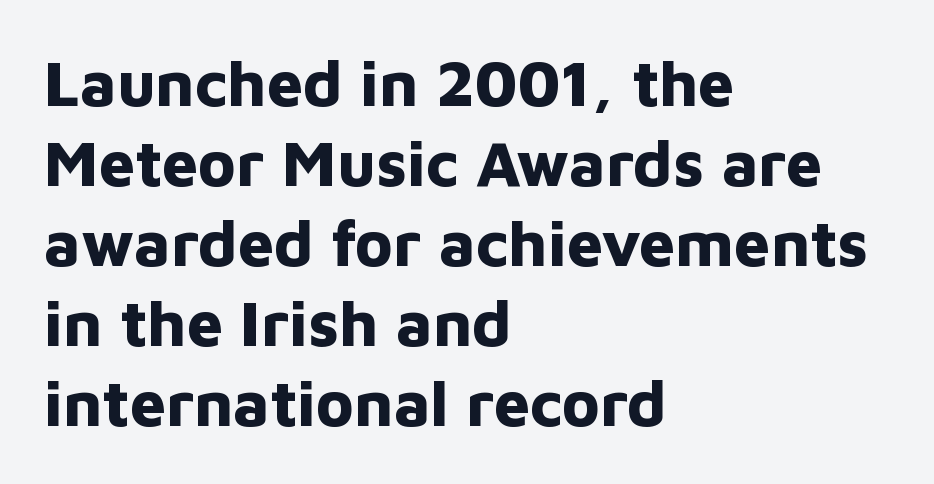
{"serif": "no", "italic": "no", "bold": "yes", "weight": "bold", "width": "normal", "stroke_contrast": "low", "x_height": "medium", "monospaced": "no", "underline": "no", "align": "left", "line_spacing": "normal", "line_spacing_ratio": 1.25, "letter_spacing": "normal", "letter_spacing_em": 0.0, "glyph_px": 64}
